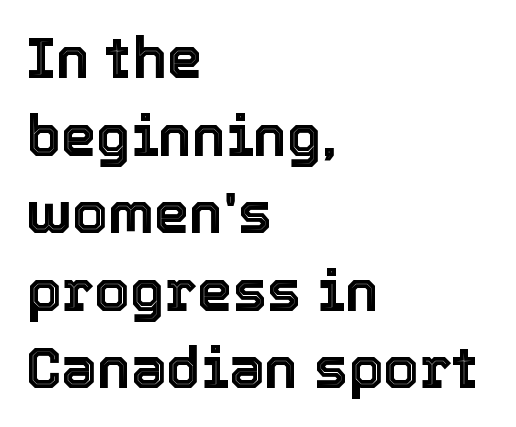
{"italic": "no", "width": "normal", "x_height": "medium", "monospaced": "no", "underline": "no", "align": "left", "line_spacing": "normal", "line_spacing_ratio": 1.36, "letter_spacing": "normal", "letter_spacing_em": 0.0, "glyph_px": 57}
